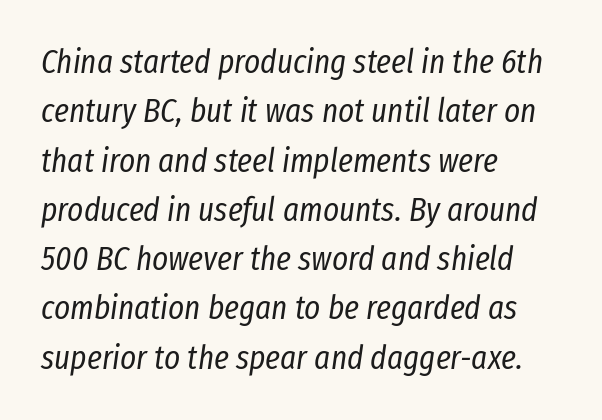
{"italic": "yes", "lean": "right", "slant_degrees": 8, "bold": "no", "weight": "regular", "width": "condensed", "stroke_contrast": "low", "x_height": "medium", "monospaced": "no", "underline": "no", "align": "left", "line_spacing": "normal", "line_spacing_ratio": 1.45, "letter_spacing": "normal", "letter_spacing_em": 0.0, "glyph_px": 34}
